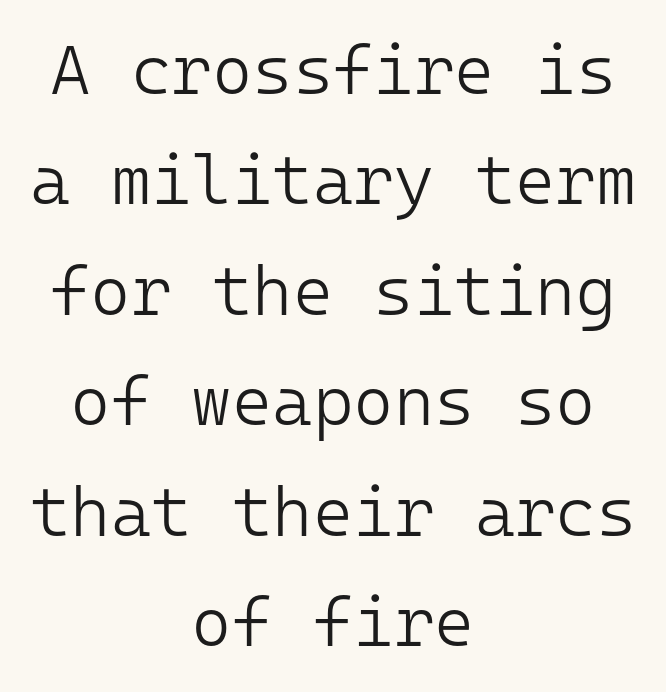
{"serif": "no", "italic": "no", "bold": "no", "weight": "light", "width": "normal", "stroke_contrast": "low", "x_height": "medium", "monospaced": "yes", "underline": "no", "align": "center", "line_spacing": "normal", "line_spacing_ratio": 1.6, "letter_spacing": "normal", "letter_spacing_em": 0.0, "glyph_px": 69}
